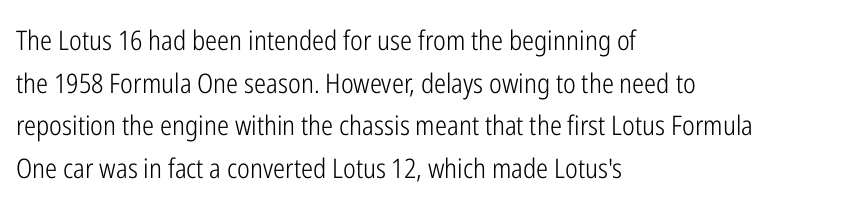
{"italic": "no", "bold": "no", "underline": "no", "align": "left", "line_spacing": "normal", "line_spacing_ratio": 1.58, "letter_spacing": "normal", "letter_spacing_em": 0.0, "glyph_px": 27}
